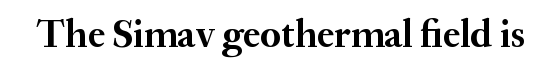
{"serif": "yes", "italic": "no", "bold": "yes", "weight": "semibold", "width": "normal", "stroke_contrast": "medium", "x_height": "small", "monospaced": "no", "underline": "no", "letter_spacing": "normal", "letter_spacing_em": 0.0, "glyph_px": 39}
